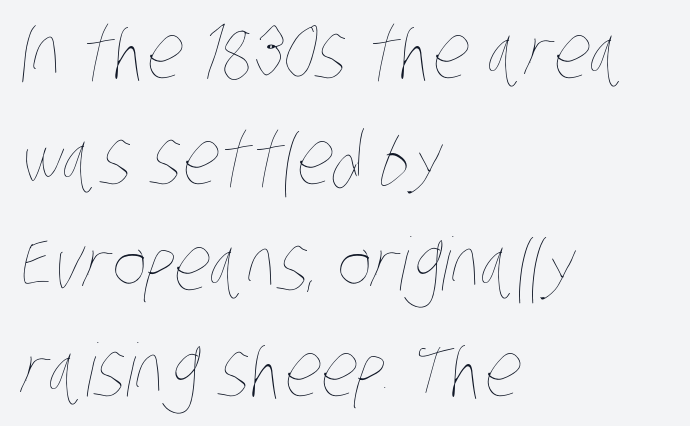
{"bold": "no", "weight": "thin", "width": "condensed", "stroke_contrast": "low", "x_height": "large", "monospaced": "no", "underline": "no", "align": "left", "line_spacing": "normal", "line_spacing_ratio": 1.45, "letter_spacing": "normal", "letter_spacing_em": 0.0, "glyph_px": 73}
